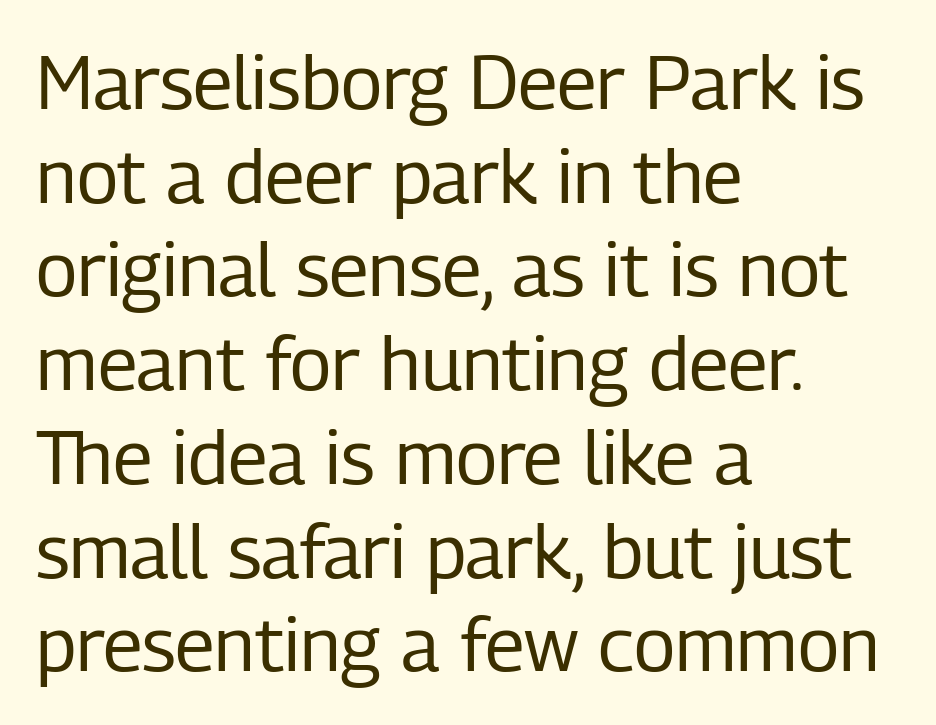
Tall strokes in this sample are plumb rather than angled. The letters advance in unequal steps, a hallmark of proportional type. This rendering uses left alignment, leaving the right contour irregular. The line texture is even and compact thanks to regular tracking.
